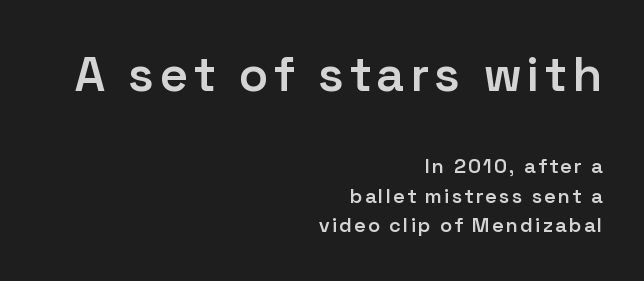
{"serif": "no", "italic": "no", "bold": "semi", "weight": "semibold", "width": "normal", "stroke_contrast": "low", "x_height": "medium", "monospaced": "no", "underline": "no", "align": "right", "line_spacing": "normal", "line_spacing_ratio": 1.47, "larger_block": "first", "size_ratio": 2.45, "glyph_px": 49}
